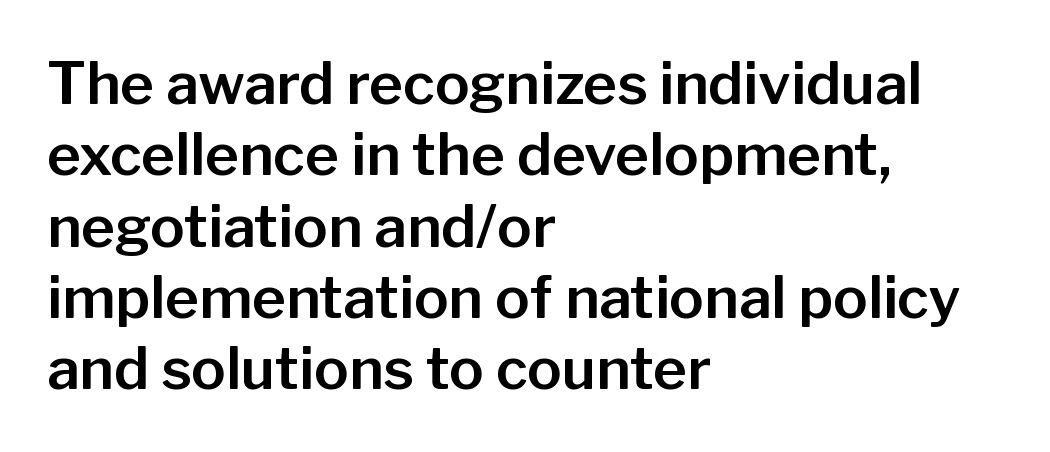
{"serif": "no", "italic": "no", "width": "normal", "stroke_contrast": "low", "x_height": "medium", "monospaced": "no", "underline": "no", "align": "left", "line_spacing_ratio": 1.23, "letter_spacing": "normal", "letter_spacing_em": 0.0, "glyph_px": 58}
